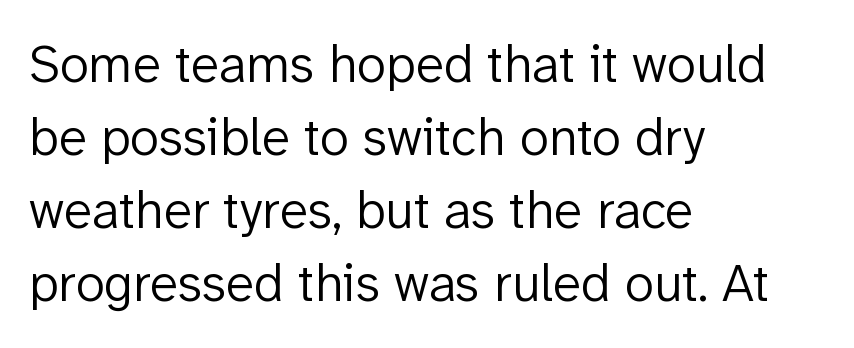
Q: Is the text bold? A: No.
Q: Is the text italic (slanted)? A: No, it is upright.
Q: Is the typeface a serif or a sans-serif typeface? A: Sans-serif.
Q: Is the text underlined? A: No.
Q: How is the paragraph aligned? A: Left-aligned.
Q: Is the spacing between letters normal or unusually wide? A: Normal.
Q: Is the spacing between lines tight, normal or loose? A: Normal.
Q: Width (condensed, normal, or wide)? A: Normal.
Q: Stroke contrast? A: Low.
Q: x-height? A: Medium.
Q: Monospaced? A: No.
